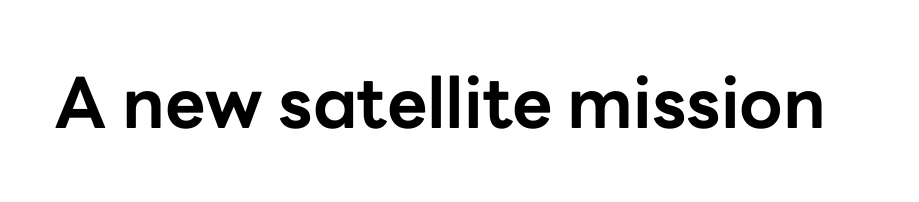
Q: Is the text bold? A: Yes.
Q: Is the text italic (slanted)? A: No, it is upright.
Q: Is the typeface a serif or a sans-serif typeface? A: Sans-serif.
Q: Is the text underlined? A: No.
Q: Is the spacing between letters normal or unusually wide? A: Normal.
Q: Width (condensed, normal, or wide)? A: Normal.
Q: Stroke contrast? A: Low.
Q: x-height? A: Medium.
Q: Monospaced? A: No.
